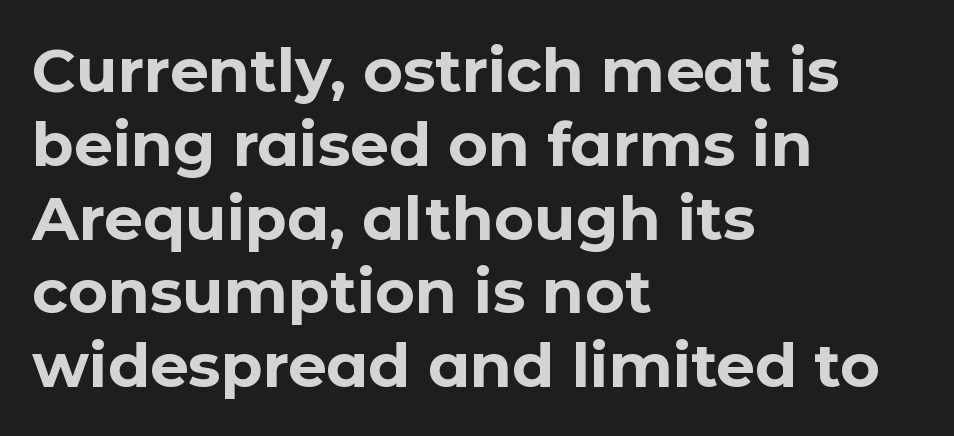
The image shows 61 px bold sans-serif type, upright; set left-aligned, line spacing 1.21x, normal letter spacing, not underlined; low stroke contrast and a medium x-height.
